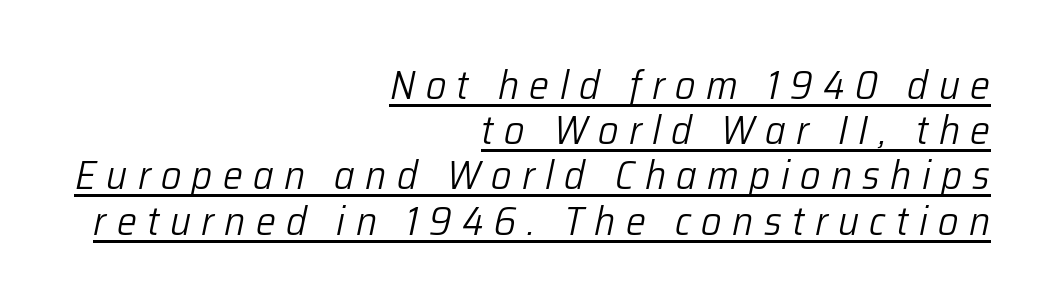
Teacher's note: observe the even right margin — that is flush-right alignment. When letters slant like this, we call the style italic. Each new line begins almost immediately beneath the previous one. There is plenty of visible air inserted between adjacent glyphs. The font is comparable to plain body text, perhaps lighter.
